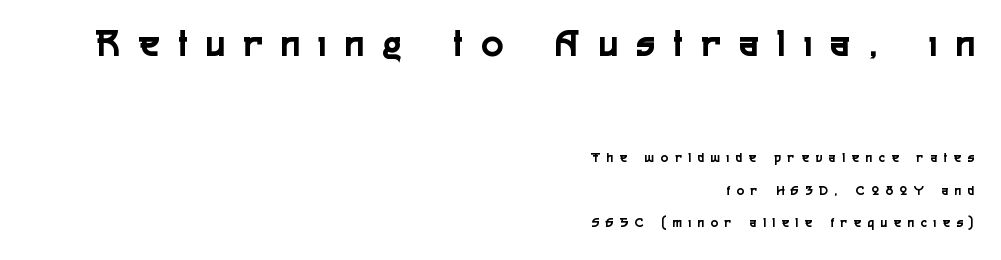
{"serif": "no", "italic": "no", "width": "condensed", "x_height": "medium", "monospaced": "no", "underline": "no", "align": "right", "line_spacing": "loose", "line_spacing_ratio": 2.31, "letter_spacing": "wide", "letter_spacing_em": 0.49, "larger_block": "first", "size_ratio": 2.86, "glyph_px": 40}
